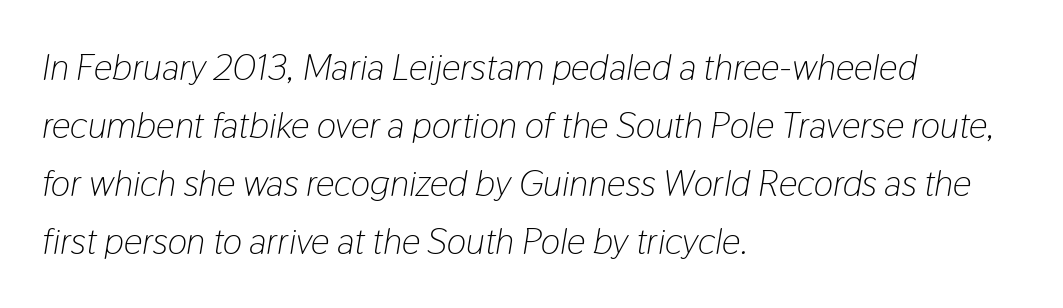
Q: Is the text bold? A: No.
Q: Is the text italic (slanted)? A: Yes, it leans right by about 9 degrees.
Q: Is the text underlined? A: No.
Q: How is the paragraph aligned? A: Left-aligned.
Q: Is the spacing between letters normal or unusually wide? A: Normal.
Q: Is the spacing between lines tight, normal or loose? A: Normal.
Q: Width (condensed, normal, or wide)? A: Condensed.
Q: Stroke contrast? A: Low.
Q: x-height? A: Medium.
Q: Monospaced? A: No.
